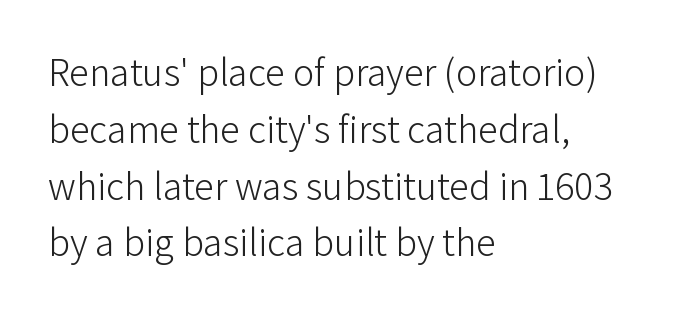
Q: Is the text bold? A: No.
Q: Is the text italic (slanted)? A: No, it is upright.
Q: Is the typeface a serif or a sans-serif typeface? A: Sans-serif.
Q: Is the text underlined? A: No.
Q: How is the paragraph aligned? A: Left-aligned.
Q: Is the spacing between letters normal or unusually wide? A: Normal.
Q: Is the spacing between lines tight, normal or loose? A: Normal.
Q: Width (condensed, normal, or wide)? A: Normal.
Q: Stroke contrast? A: Low.
Q: x-height? A: Medium.
Q: Monospaced? A: No.
